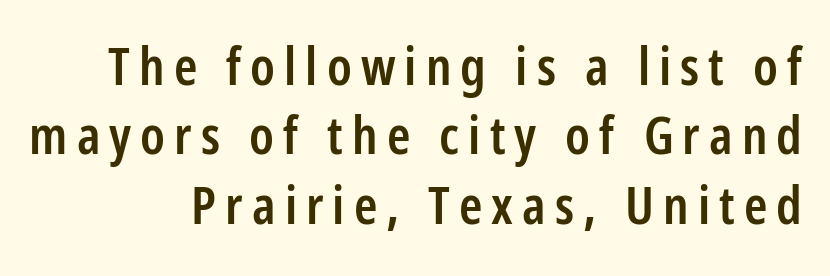
{"serif": "no", "italic": "no", "bold": "semi", "weight": "semibold", "width": "condensed", "stroke_contrast": "low", "x_height": "medium", "monospaced": "no", "underline": "no", "align": "right", "line_spacing": "normal", "line_spacing_ratio": 1.31, "glyph_px": 53}
